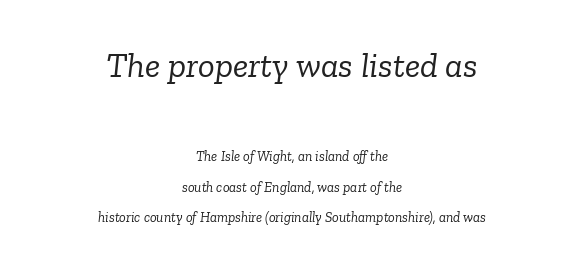
The passage shown leans; its letterforms are oblique. Where is the straight margin? There isn't one; the lines are centered. The zone under the glyphs is completely vacant. Caption: upper text group enlarged, lower text group reduced.
